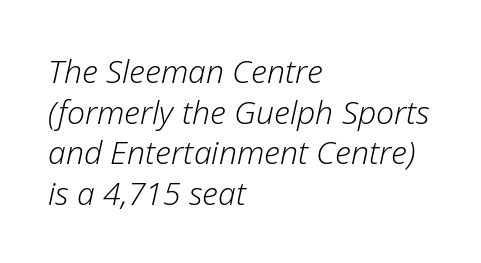
Regular leading. The cut favours lightness, reaching ordinary text weight at its darkest. The face used here has a pronounced slope to its letters. Lines of text with bare space underneath.
